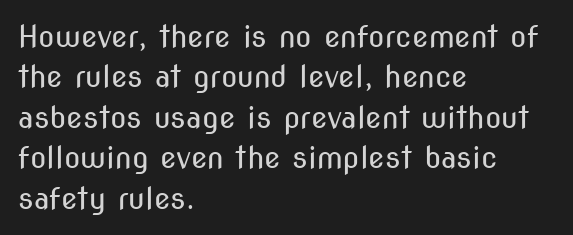
{"serif": "no", "italic": "no", "bold": "no", "weight": "regular", "width": "condensed", "stroke_contrast": "medium", "x_height": "medium", "monospaced": "no", "underline": "no", "align": "left", "line_spacing": "normal", "line_spacing_ratio": 1.35, "letter_spacing": "normal", "letter_spacing_em": 0.0, "glyph_px": 30}
